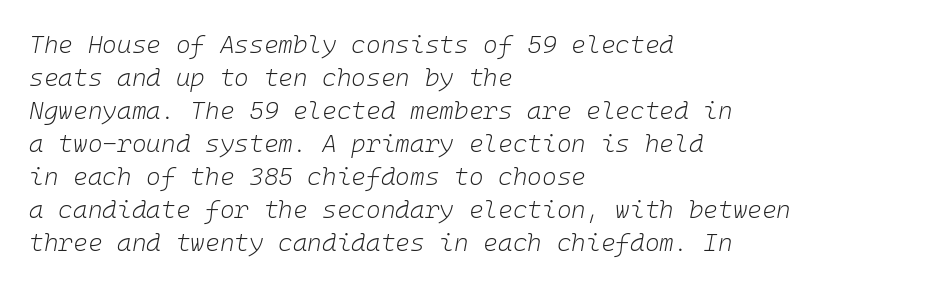
Q: Is the text bold? A: No.
Q: Is the text italic (slanted)? A: Yes, it leans right by about 10 degrees.
Q: Is the text underlined? A: No.
Q: How is the paragraph aligned? A: Left-aligned.
Q: Is the spacing between letters normal or unusually wide? A: Normal.
Q: Is the spacing between lines tight, normal or loose? A: Normal.
